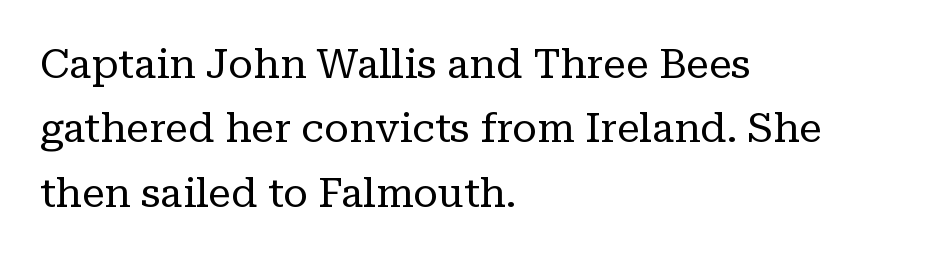
{"serif": "yes", "italic": "no", "bold": "no", "weight": "regular", "width": "normal", "stroke_contrast": "low", "x_height": "medium", "monospaced": "no", "underline": "no", "align": "left", "line_spacing": "normal", "line_spacing_ratio": 1.57, "letter_spacing": "normal", "letter_spacing_em": 0.0, "glyph_px": 41}
